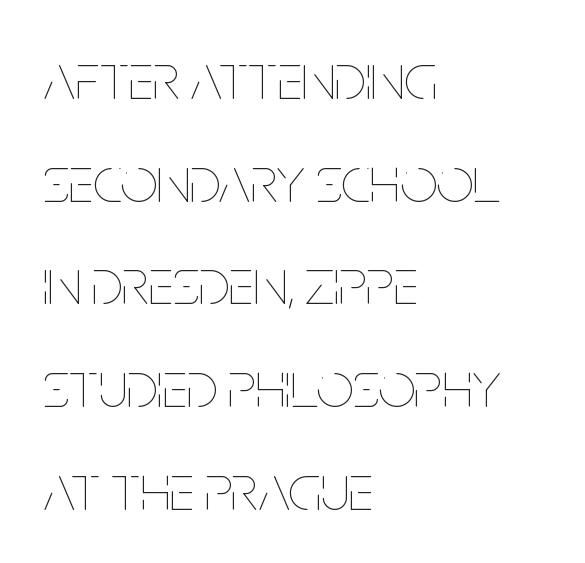
The image shows 65 px thin, condensed type, upright; set left-aligned, normal line spacing (1.58x), normal letter spacing, not underlined; low stroke contrast and a large x-height.
